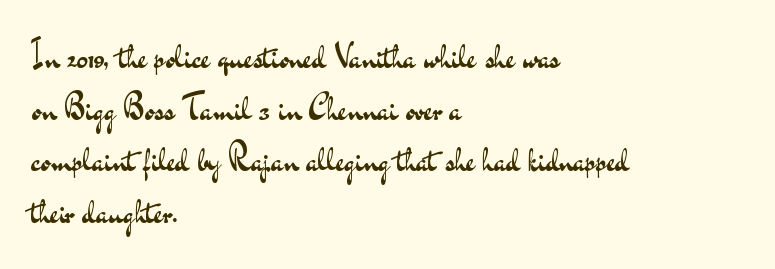
{"serif": "no", "bold": "no", "weight": "regular", "width": "wide", "stroke_contrast": "medium", "x_height": "small", "monospaced": "no", "underline": "no", "align": "left", "line_spacing": "normal", "line_spacing_ratio": 1.52, "letter_spacing": "normal", "letter_spacing_em": 0.0, "glyph_px": 34}
